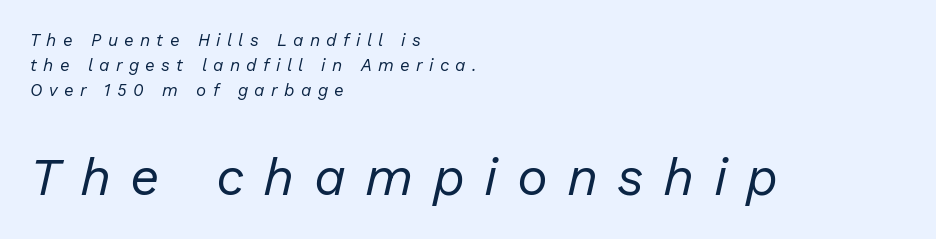
{"italic": "yes", "lean": "right", "slant_degrees": 13, "bold": "no", "weight": "regular", "width": "normal", "stroke_contrast": "low", "x_height": "medium", "monospaced": "no", "underline": "no", "align": "left", "line_spacing": "normal", "line_spacing_ratio": 1.46, "letter_spacing": "wide", "letter_spacing_em": 0.37, "larger_block": "second", "size_ratio": 3.06, "glyph_px": 52}
